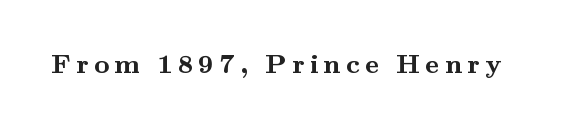
Q: Is the text bold? A: Yes.
Q: Is the text italic (slanted)? A: No, it is upright.
Q: Is the text underlined? A: No.
